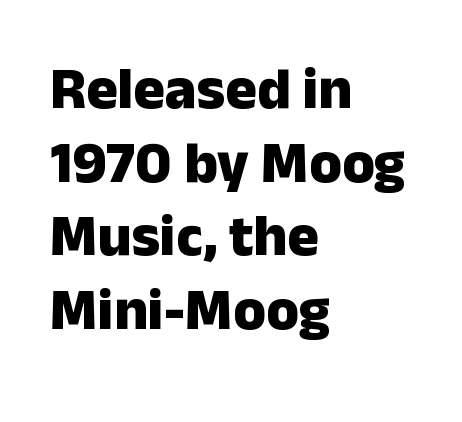
Q: Is the text bold? A: Yes.
Q: Is the text italic (slanted)? A: No, it is upright.
Q: Is the typeface a serif or a sans-serif typeface? A: Sans-serif.
Q: Is the text underlined? A: No.
Q: How is the paragraph aligned? A: Left-aligned.
Q: Is the spacing between letters normal or unusually wide? A: Normal.
Q: Is the spacing between lines tight, normal or loose? A: Normal.
Q: Width (condensed, normal, or wide)? A: Normal.
Q: Stroke contrast? A: Low.
Q: x-height? A: Medium.
Q: Monospaced? A: No.
